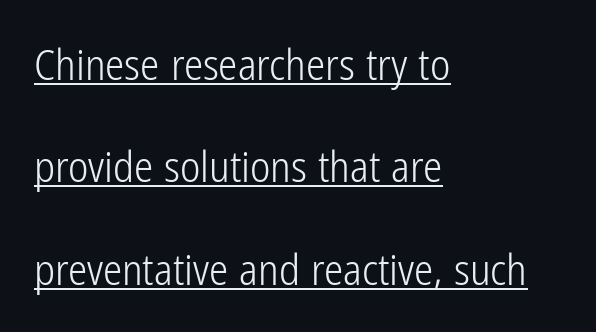
The image shows 43 px light, condensed sans-serif type, upright; set left-aligned, loose line spacing (2.38x), normal letter spacing, underlined; low stroke contrast and a medium x-height.
